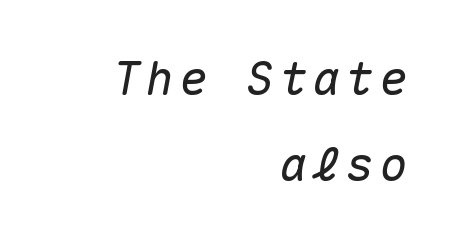
These lines are rendered in a fixed-pitch font. These lines are set flush right with a ragged left edge. Slant detected: the letters are inclined. The space directly below the letters is spotless.
